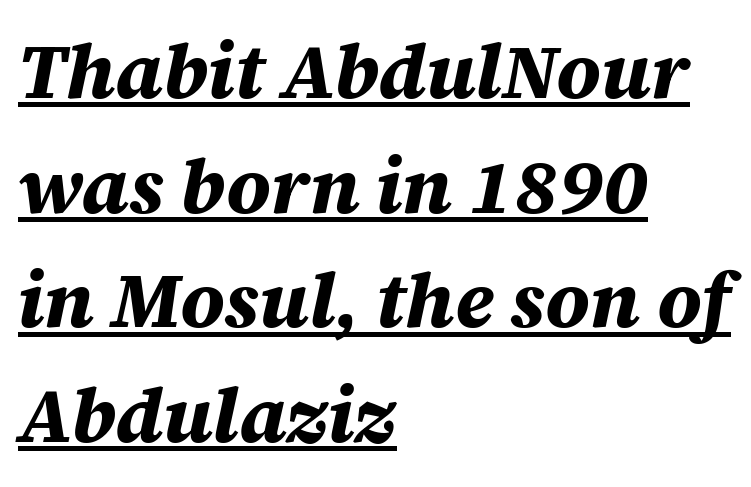
{"italic": "yes", "lean": "right", "slant_degrees": 12, "bold": "yes", "weight": "bold", "width": "normal", "stroke_contrast": "medium", "x_height": "large", "monospaced": "no", "underline": "yes", "align": "left", "line_spacing": "normal", "line_spacing_ratio": 1.49, "letter_spacing": "normal", "letter_spacing_em": 0.0, "glyph_px": 77}
